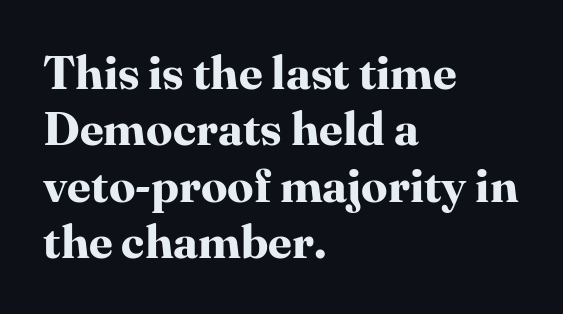
{"serif": "yes", "italic": "no", "bold": "yes", "weight": "bold", "width": "normal", "stroke_contrast": "high", "x_height": "medium", "monospaced": "no", "underline": "no", "align": "left", "line_spacing_ratio": 1.2, "letter_spacing": "normal", "letter_spacing_em": 0.0, "glyph_px": 47}
